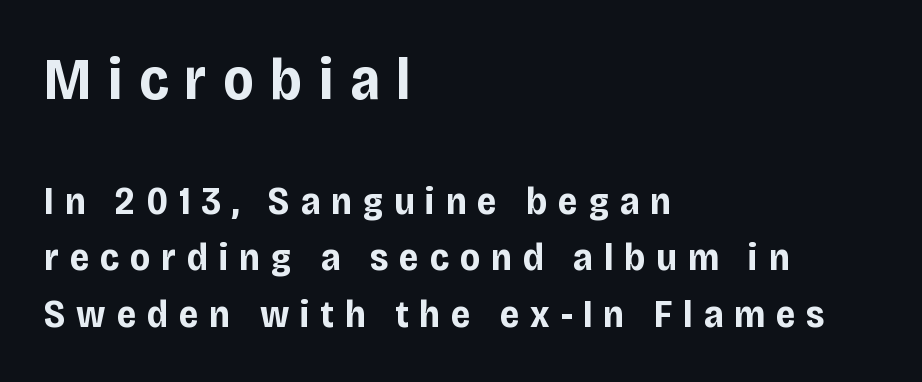
Q: Is the text bold? A: Yes.
Q: Is the text italic (slanted)? A: No, it is upright.
Q: Is the typeface a serif or a sans-serif typeface? A: Sans-serif.
Q: Is the text underlined? A: No.
Q: How is the paragraph aligned? A: Left-aligned.
Q: Is the spacing between letters normal or unusually wide? A: Unusually wide.
Q: Is the spacing between lines tight, normal or loose? A: Normal.
Q: Which block of text is set in a larger size, the first (top) or the second (bottom)? A: The first (top) one.
Q: Width (condensed, normal, or wide)? A: Condensed.
Q: Stroke contrast? A: Low.
Q: x-height? A: Large.
Q: Monospaced? A: No.
